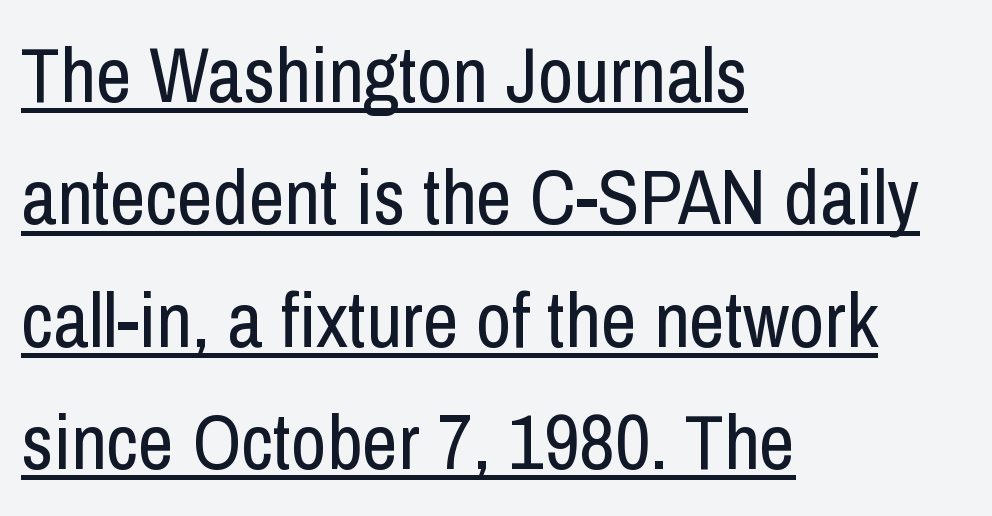
{"serif": "no", "italic": "no", "bold": "no", "weight": "regular", "width": "condensed", "stroke_contrast": "low", "x_height": "medium", "monospaced": "no", "underline": "yes", "align": "left", "line_spacing": "normal", "line_spacing_ratio": 1.57, "letter_spacing": "normal", "letter_spacing_em": 0.0, "glyph_px": 78}
